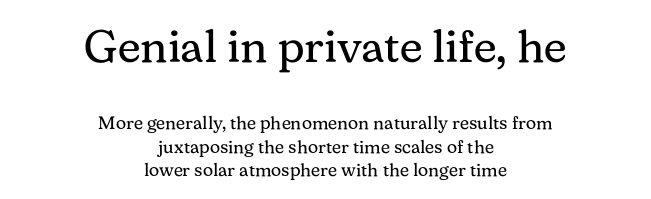
{"serif": "yes", "italic": "no", "bold": "no", "weight": "regular", "width": "normal", "stroke_contrast": "medium", "x_height": "medium", "monospaced": "no", "underline": "no", "align": "center", "line_spacing": "normal", "line_spacing_ratio": 1.3, "letter_spacing": "normal", "letter_spacing_em": 0.0, "larger_block": "first", "size_ratio": 2.5, "glyph_px": 45}
